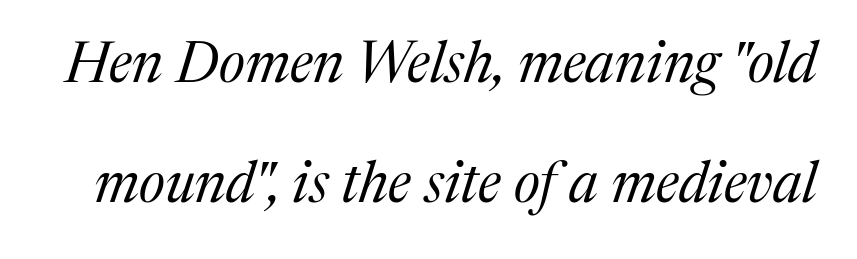
Students, note that the glyphs here touch the page at normal intervals. The weight would be labelled regular, book, light, or lighter still. Vertical spacing — loose. Nobody drew a line under any word here. A serif font was chosen for this passage. Yep, that's italic — everything's leaning.
